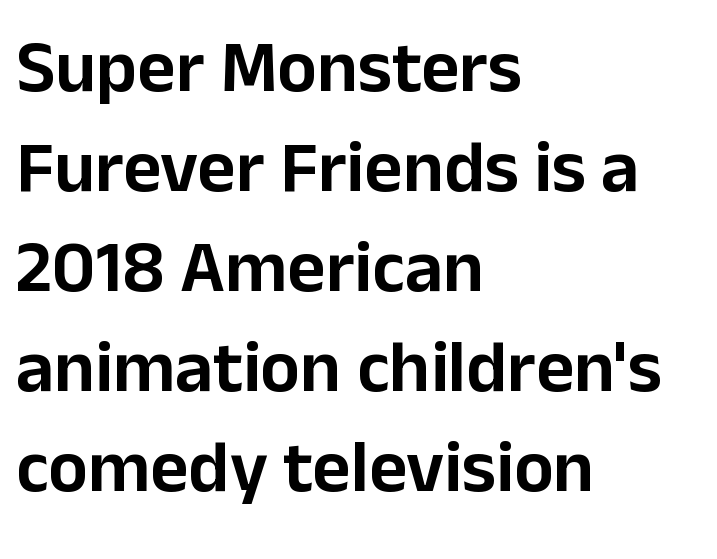
The image shows 74 px sans-serif type, upright; set left-aligned, normal line spacing (1.35x), normal letter spacing, not underlined; low stroke contrast and a medium x-height.
